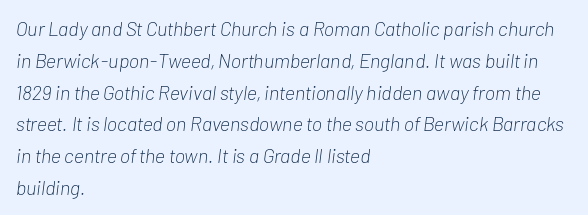
The font is comparable to plain body text, perhaps lighter. Is the letter spacing exaggerated? No — it looks like the ordinary default. The lines sit at an ordinary, default distance from one another. The passage shown is not underscored anywhere.
